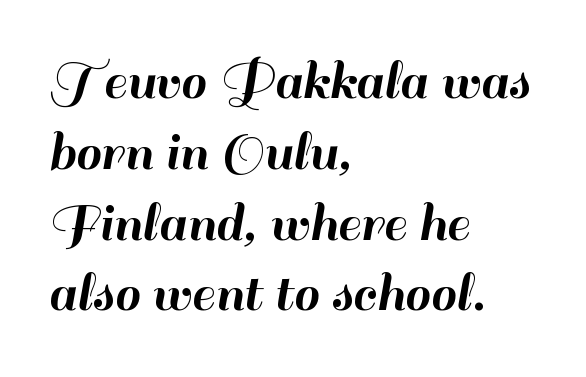
Q: Is the text italic (slanted)? A: Yes.
Q: Is the typeface a serif or a sans-serif typeface? A: Sans-serif.
Q: Is the text underlined? A: No.
Q: How is the paragraph aligned? A: Left-aligned.
Q: Is the spacing between letters normal or unusually wide? A: Normal.
Q: Width (condensed, normal, or wide)? A: Normal.
Q: Stroke contrast? A: High.
Q: x-height? A: Small.
Q: Monospaced? A: No.
